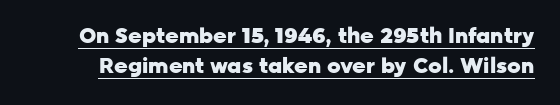
Q: Is the text bold? A: Yes.
Q: Is the text italic (slanted)? A: No, it is upright.
Q: Is the text underlined? A: Yes.
Q: Is the spacing between letters normal or unusually wide? A: Normal.
Q: Is the spacing between lines tight, normal or loose? A: Normal.
